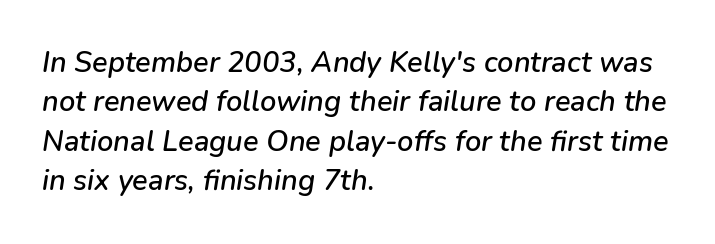
The image shows 29 px text type, italic (leaning right); set left-aligned, normal line spacing (1.36x), normal letter spacing, not underlined; low stroke contrast and a medium x-height.
